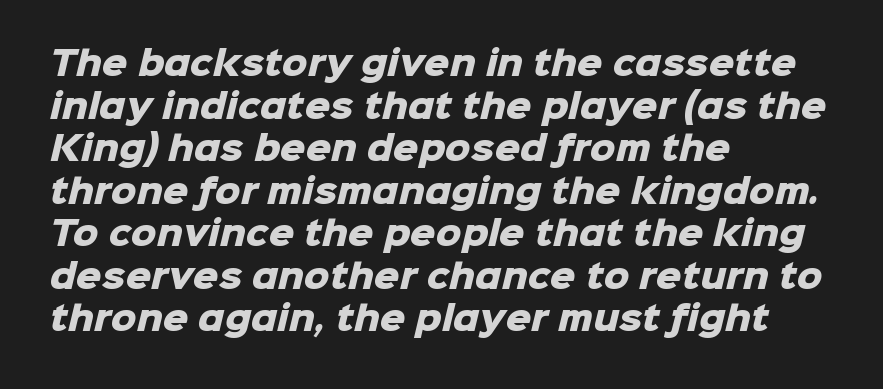
The image shows 32 px heavy sans-serif type; set left-aligned, normal line spacing (1.33x), normal letter spacing, not underlined; low stroke contrast and a medium x-height.
